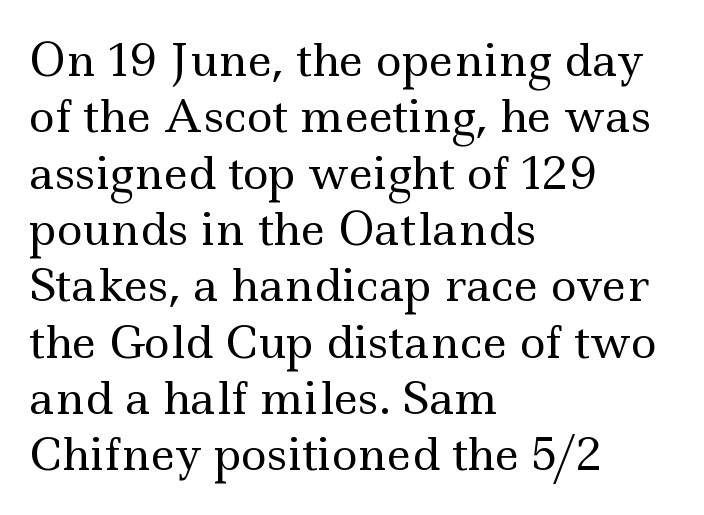
These glyphs show unthickened strokes, regular width or finer. Beneath every word, the page is bare. The rendering uses natural spacing where letterforms have individual widths. This is the regular roman posture of the typeface.
